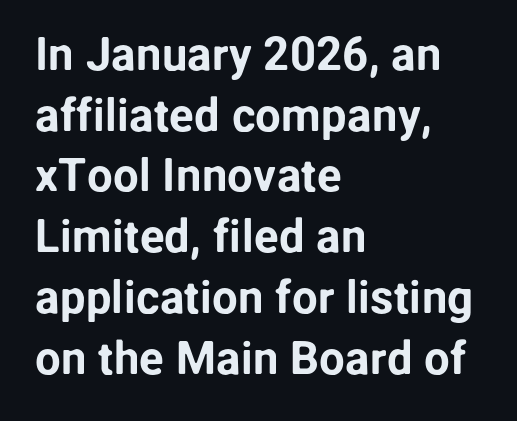
{"serif": "no", "italic": "no", "width": "normal", "stroke_contrast": "low", "x_height": "medium", "monospaced": "no", "underline": "no", "align": "left", "line_spacing": "normal", "line_spacing_ratio": 1.32, "letter_spacing": "normal", "letter_spacing_em": 0.0, "glyph_px": 46}
